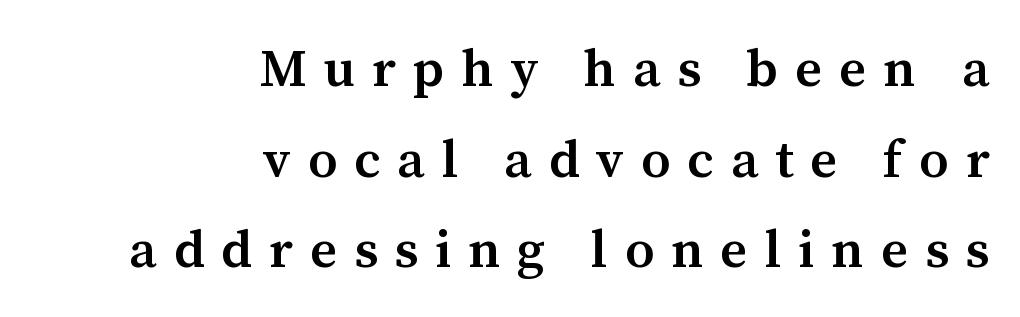
The image shows 53 px semibold serif type, upright; set right-aligned, line spacing 1.71x, unusually wide letter spacing (+0.32 em), not underlined; medium stroke contrast and a medium x-height.
